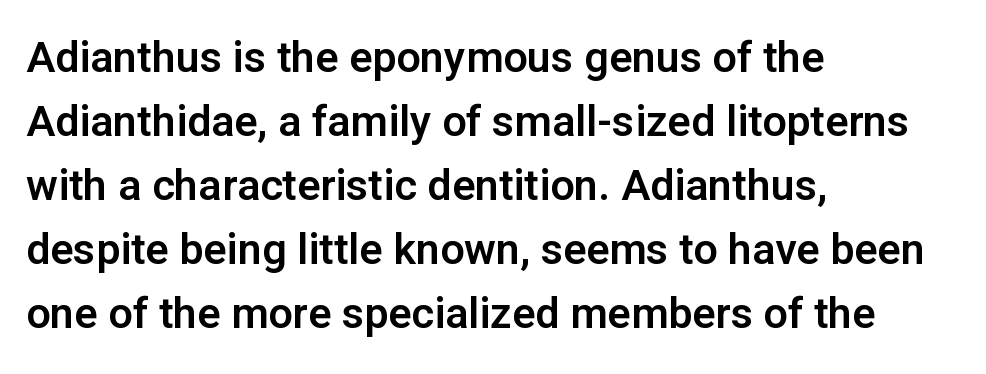
Q: Is the text italic (slanted)? A: No, it is upright.
Q: Is the typeface a serif or a sans-serif typeface? A: Sans-serif.
Q: Is the text underlined? A: No.
Q: How is the paragraph aligned? A: Left-aligned.
Q: Is the spacing between letters normal or unusually wide? A: Normal.
Q: Is the spacing between lines tight, normal or loose? A: Normal.
Q: Width (condensed, normal, or wide)? A: Normal.
Q: Stroke contrast? A: Low.
Q: x-height? A: Medium.
Q: Monospaced? A: No.
